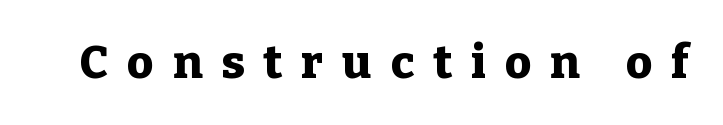
{"serif": "yes", "italic": "no", "bold": "yes", "weight": "heavy", "width": "normal", "stroke_contrast": "low", "x_height": "medium", "monospaced": "no", "underline": "no", "letter_spacing": "wide", "letter_spacing_em": 0.41, "glyph_px": 46}
